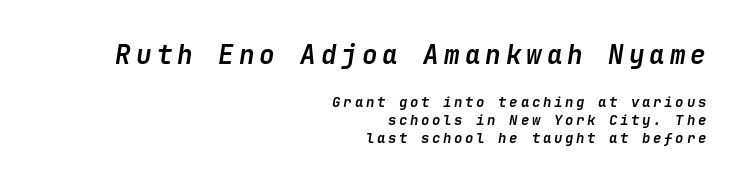
Honestly, the row spacing looks completely unremarkable. Alignment: flush right. How heavy is the stroke? Heavy — this is a bold. Honestly, there is no underline to notice here at all. The rendering applies a slant to the glyphs. Top chunk: large. Bottom chunk: small.
